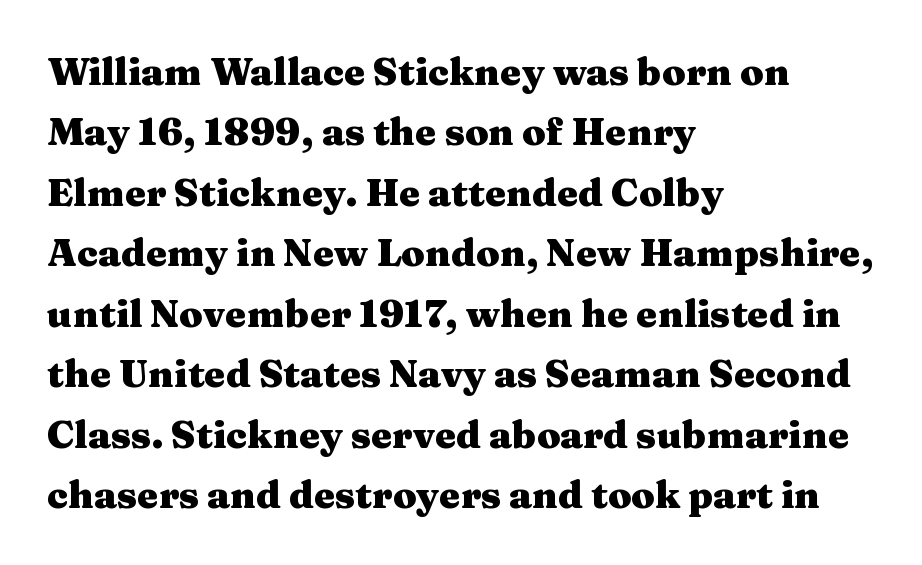
Nope, not italic — everything's standing straight. The face used here is proportionally spaced, like ordinary book or web type. Is the block centered? No — it sits flush against the left margin. Notice how descenders clear the ascenders below comfortably — that's standard leading. I'd describe the lettering as bold — thick and assertive. No extra tracking has been applied to these lines.
